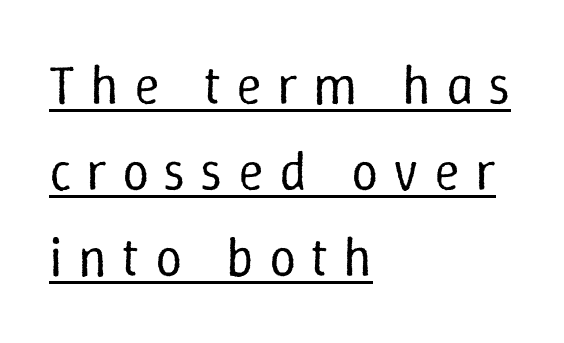
The image shows 54 px regular-weight type, upright; set left-aligned, normal line spacing (1.59x), unusually wide letter spacing (+0.28 em), underlined; low stroke contrast and a medium x-height.
